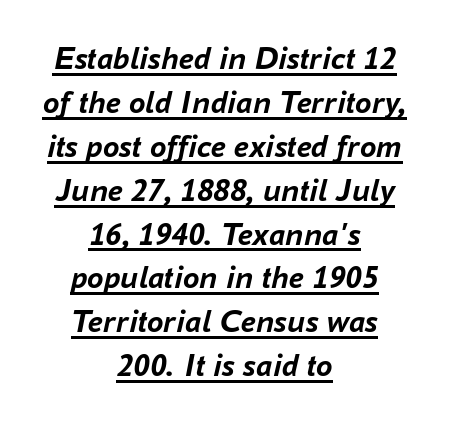
The letters sit at their default tracking, neither squeezed nor spread. Emphasis is given by a line drawn under the lettering. The designer left line spacing at the default. The rendering uses a bold face; every stroke is thick and dark. The compositor balanced each line on the midline.
